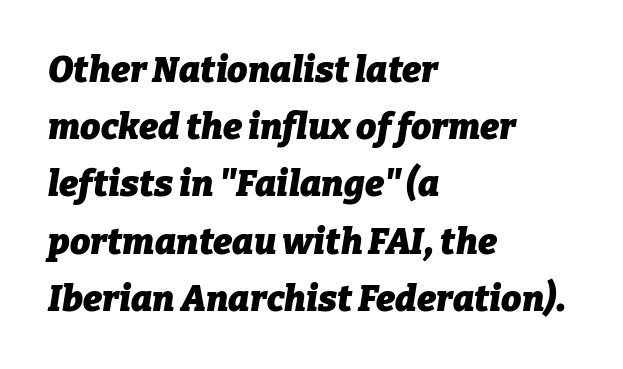
You could not count columns in this text — the font is proportionally spaced. These lines sit exactly where default settings would place them. Compared with typical body copy, the letter spacing here is the same. A dark, heavy texture on the line: the type is bold. Decoration check: the copy has no underline. The lines are quadded left.
